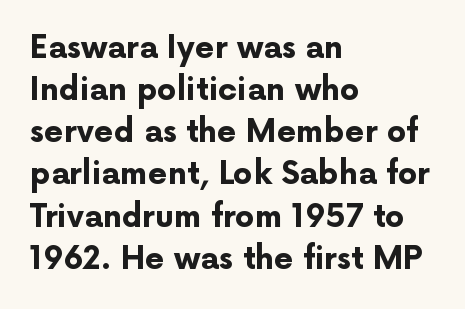
{"serif": "no", "italic": "no", "bold": "yes", "weight": "bold", "width": "normal", "stroke_contrast": "low", "x_height": "medium", "monospaced": "no", "underline": "no", "align": "left", "line_spacing": "normal", "line_spacing_ratio": 1.36, "letter_spacing": "normal", "letter_spacing_em": 0.0, "glyph_px": 31}
